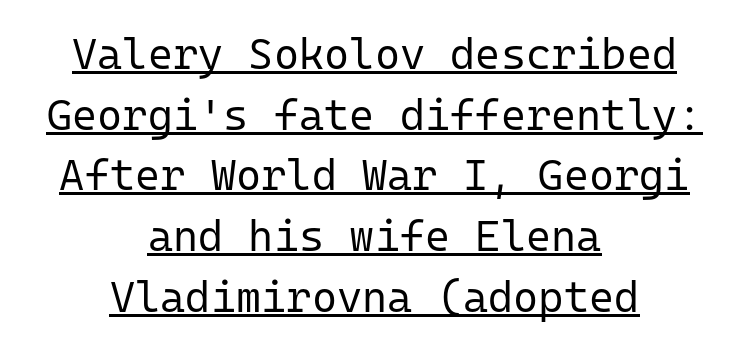
The image shows 43 px regular-weight sans-serif type, upright, monospaced; set centered, normal line spacing (1.41x), normal letter spacing, underlined; low stroke contrast and a medium x-height.
